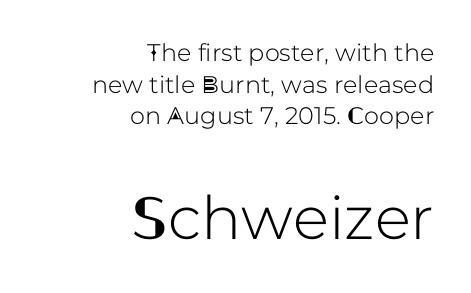
{"serif": "no", "italic": "no", "width": "normal", "stroke_contrast": "low", "x_height": "medium", "monospaced": "no", "underline": "no", "align": "right", "line_spacing": "normal", "line_spacing_ratio": 1.32, "letter_spacing": "normal", "letter_spacing_em": 0.0, "larger_block": "second", "size_ratio": 2.5, "glyph_px": 60}
